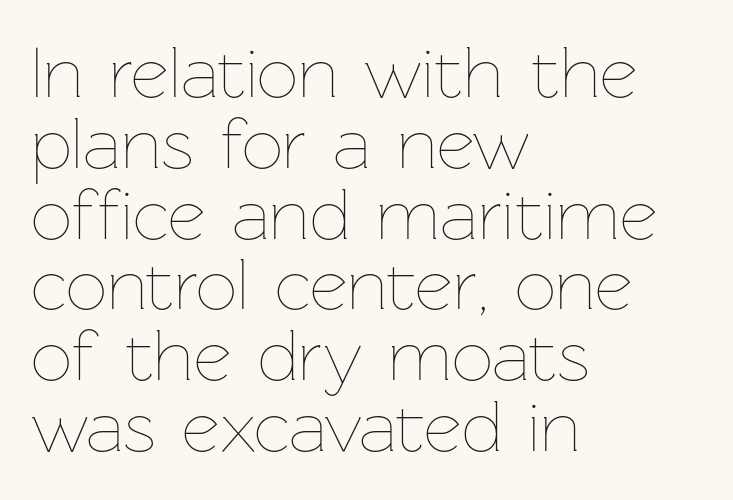
The image shows 73 px thin type, upright; set left-aligned, tight line spacing (0.97x), normal letter spacing, not underlined; low stroke contrast and a medium x-height.
